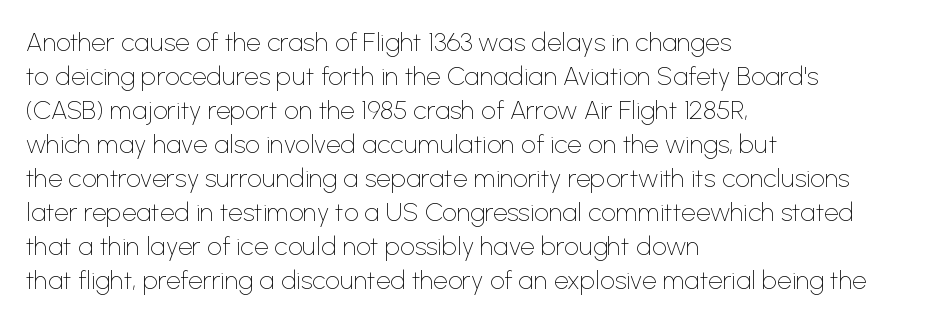
The image shows 26 px text type, upright; set left-aligned, normal line spacing (1.31x), normal letter spacing, not underlined.
